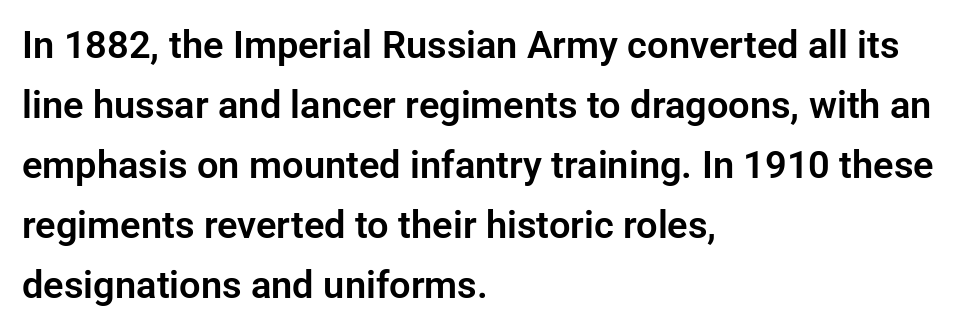
The designer went with a sans here, leaving each stem footless. Horizontal bands of white between lines are of average thickness. A typesetter would call this proportional, since set widths differ per character. A student would call this left alignment; a typographer would say flush left, rag right. Honestly, the letter spacing is just normal — you wouldn't notice it.
